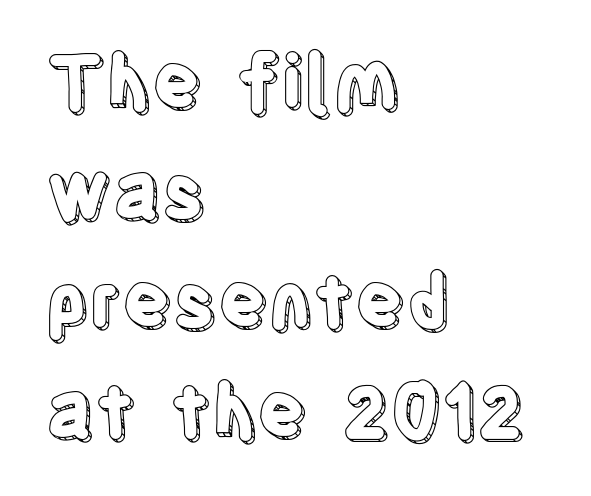
The image shows 74 px condensed type, upright; set left-aligned, normal line spacing (1.48x), normal letter spacing, not underlined; a large x-height.
